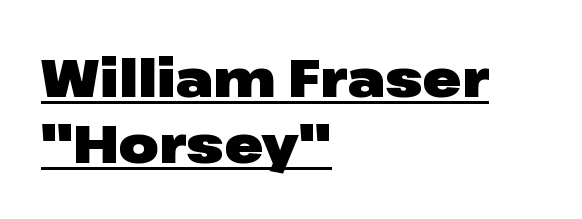
No extra tracking has been applied to these lines. Looks like regular typesetting: each glyph gets only the width it needs. Designer's note — italics off, roman on. No feet cap the strokes, marking this as sans-serif type.
